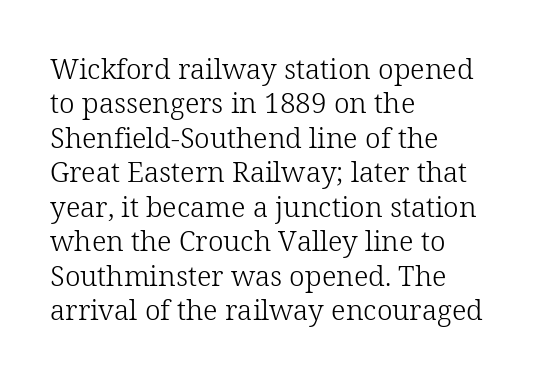
Q: Is the text bold? A: No.
Q: Is the text italic (slanted)? A: No, it is upright.
Q: Is the typeface a serif or a sans-serif typeface? A: Serif.
Q: Is the text underlined? A: No.
Q: How is the paragraph aligned? A: Left-aligned.
Q: Is the spacing between letters normal or unusually wide? A: Normal.
Q: Width (condensed, normal, or wide)? A: Normal.
Q: Stroke contrast? A: Low.
Q: x-height? A: Medium.
Q: Monospaced? A: No.
